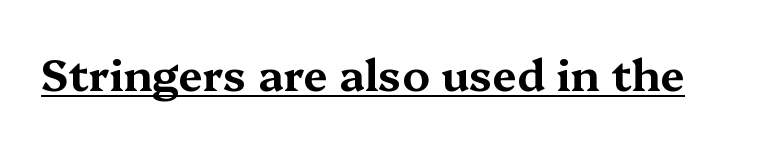
In terms of posture, this sample is upright. The gaps between neighbouring characters are ordinary and unremarkable. The typeface chosen for these lines features serifs. A typesetter would call this proportional, since set widths differ per character. Is there an underline? Yes — a line sits under the letters.
